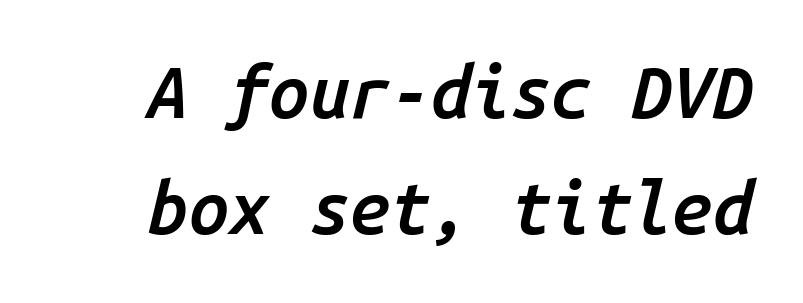
{"italic": "yes", "lean": "right", "slant_degrees": 14, "bold": "semi", "weight": "semibold", "width": "normal", "stroke_contrast": "low", "x_height": "medium", "monospaced": "yes", "underline": "no", "line_spacing": "normal", "line_spacing_ratio": 1.61, "letter_spacing": "normal", "letter_spacing_em": 0.0, "glyph_px": 72}
